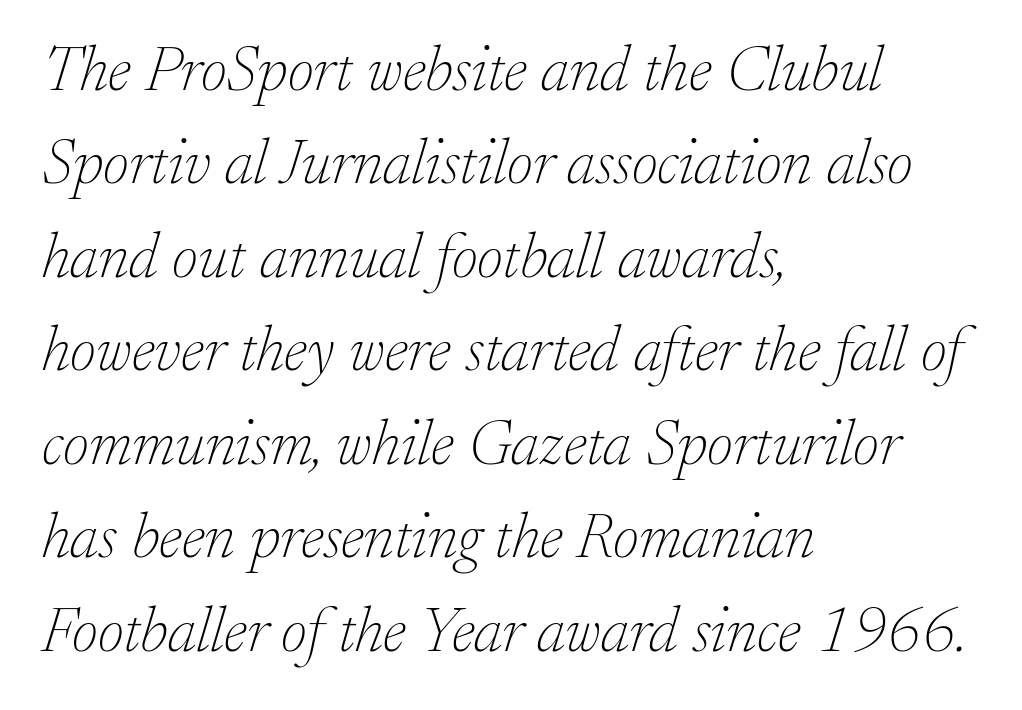
{"serif": "yes", "italic": "yes", "lean": "right", "slant_degrees": 17, "bold": "no", "weight": "thin", "width": "normal", "stroke_contrast": "low", "x_height": "small", "monospaced": "no", "underline": "no", "align": "left", "line_spacing": "normal", "line_spacing_ratio": 1.46, "letter_spacing": "normal", "letter_spacing_em": 0.0, "glyph_px": 64}
